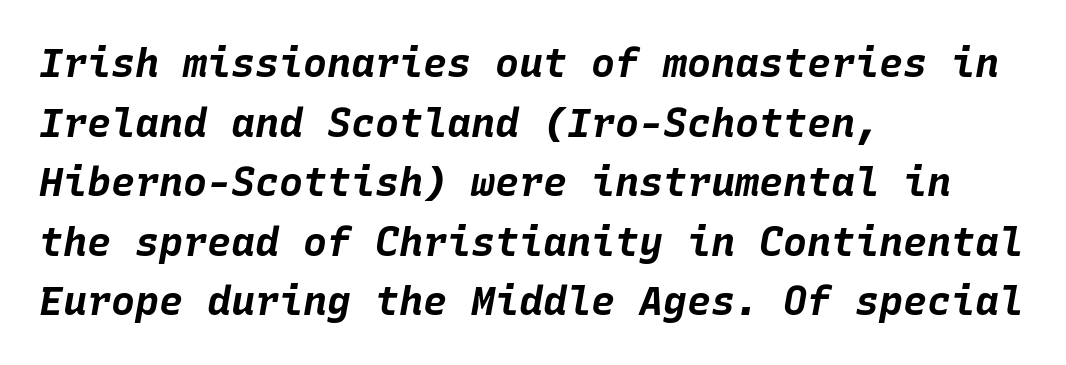
Monospaced: the letters line up in strict vertical columns. If you drew a line through each stem, it would be angled. The font is running at its bold setting. The face used here is rendered with its standard letterfit. The words here are not underlined.
